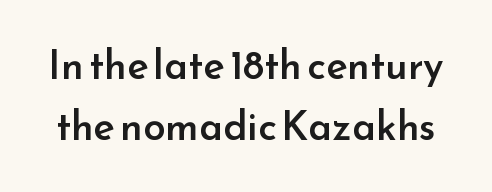
The image shows 40 px semibold sans-serif type, upright; set normal line spacing (1.53x), normal letter spacing, not underlined; low stroke contrast and a small x-height.
